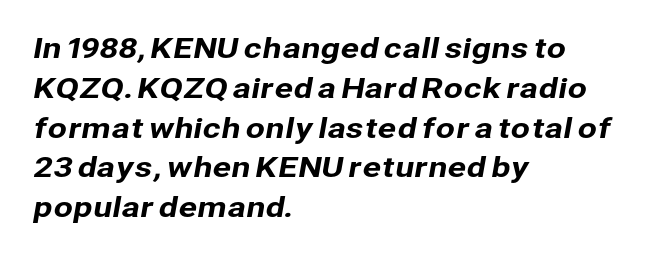
Q: Is the typeface a serif or a sans-serif typeface? A: Sans-serif.
Q: Is the text underlined? A: No.
Q: How is the paragraph aligned? A: Left-aligned.
Q: Is the spacing between letters normal or unusually wide? A: Normal.
Q: Is the spacing between lines tight, normal or loose? A: Normal.
Q: Width (condensed, normal, or wide)? A: Normal.
Q: Stroke contrast? A: Low.
Q: x-height? A: Medium.
Q: Monospaced? A: No.
